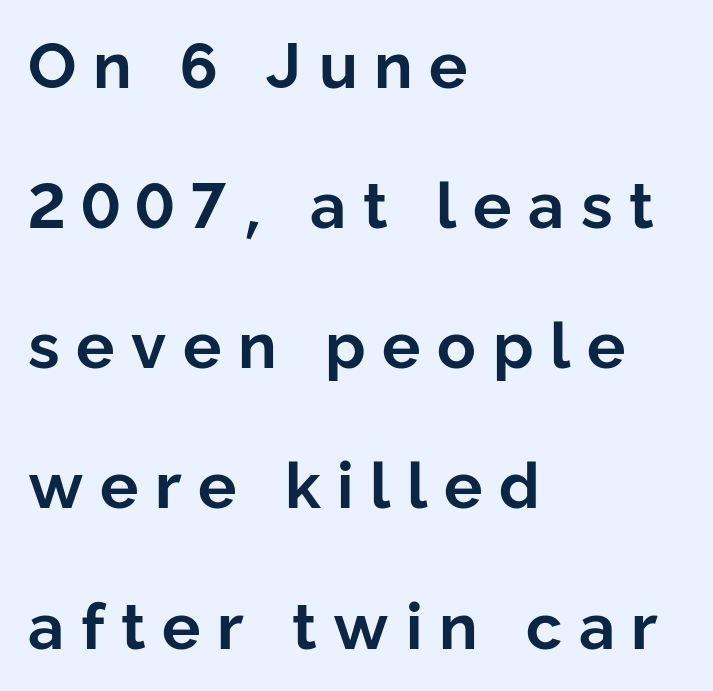
{"serif": "no", "italic": "no", "bold": "yes", "weight": "bold", "width": "normal", "stroke_contrast": "low", "x_height": "medium", "monospaced": "no", "underline": "no", "align": "left", "line_spacing": "loose", "line_spacing_ratio": 2.19, "letter_spacing": "wide", "letter_spacing_em": 0.26, "glyph_px": 64}
